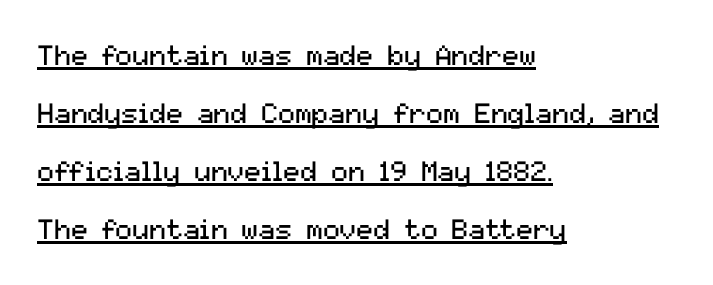
A rule runs beneath these lines of type. Is this a sans? Yes — the strokes have no serifs. The passage shown has conventional tracking throughout. The face looks like a standard text weight, possibly lighter.
